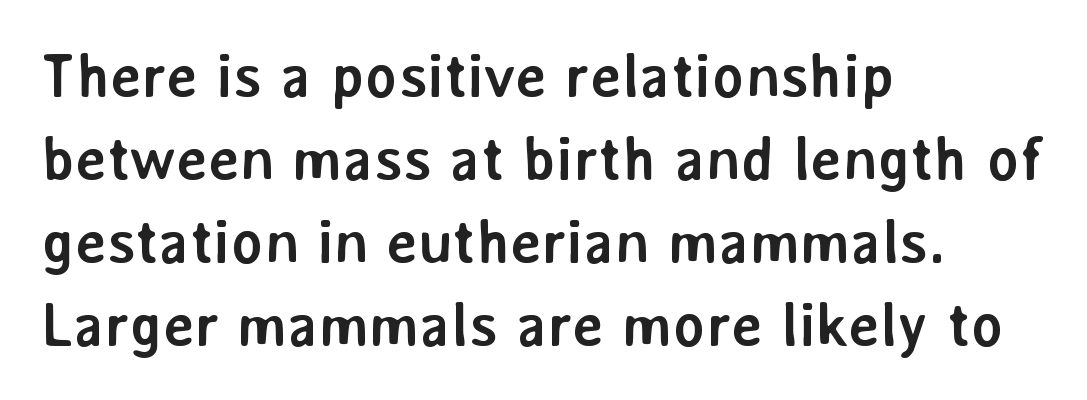
Q: Is the text bold? A: Yes.
Q: Is the text italic (slanted)? A: No, it is upright.
Q: Is the typeface a serif or a sans-serif typeface? A: Sans-serif.
Q: Is the text underlined? A: No.
Q: How is the paragraph aligned? A: Left-aligned.
Q: Is the spacing between letters normal or unusually wide? A: Normal.
Q: Is the spacing between lines tight, normal or loose? A: Normal.
Q: Width (condensed, normal, or wide)? A: Normal.
Q: Stroke contrast? A: Low.
Q: x-height? A: Medium.
Q: Monospaced? A: No.
